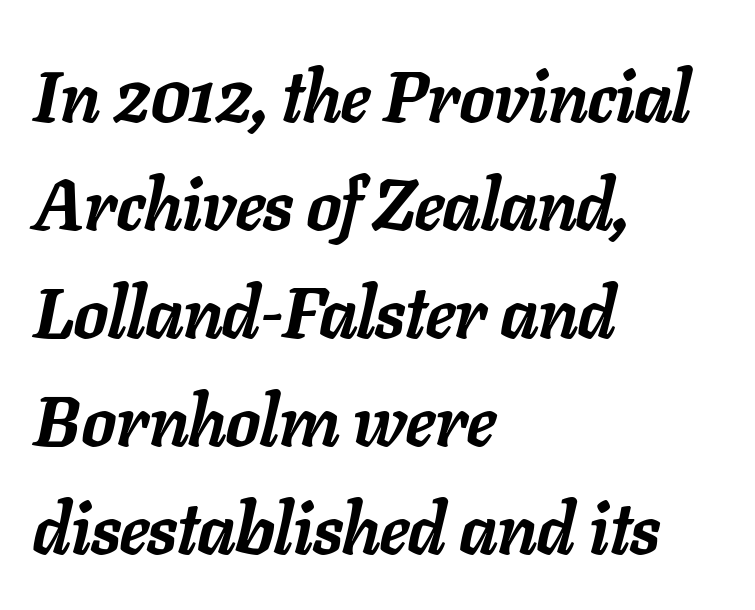
Q: Is the text bold? A: Yes.
Q: Is the text italic (slanted)? A: Yes, it leans right by about 11 degrees.
Q: Is the text underlined? A: No.
Q: How is the paragraph aligned? A: Left-aligned.
Q: Is the spacing between letters normal or unusually wide? A: Normal.
Q: Is the spacing between lines tight, normal or loose? A: Normal.
Q: Width (condensed, normal, or wide)? A: Normal.
Q: Stroke contrast? A: Low.
Q: x-height? A: Medium.
Q: Monospaced? A: No.
